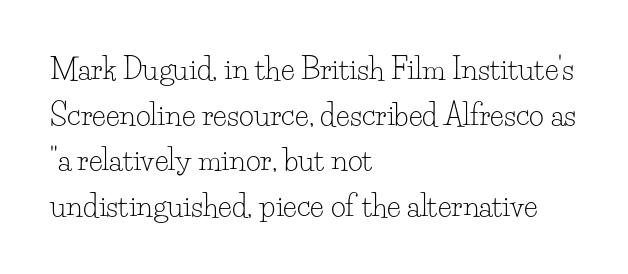
The image shows 29 px light serif type, upright; set left-aligned, normal line spacing (1.57x), normal letter spacing, not underlined; low stroke contrast and a small x-height.
